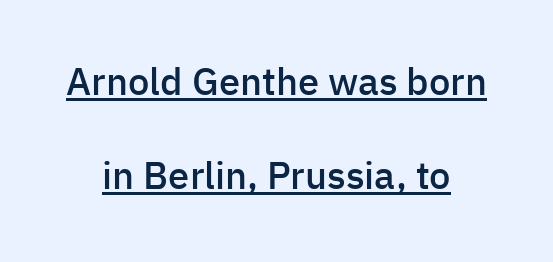
{"serif": "no", "italic": "no", "bold": "semi", "weight": "semibold", "width": "normal", "stroke_contrast": "low", "x_height": "medium", "monospaced": "no", "underline": "yes", "align": "center", "line_spacing": "loose", "line_spacing_ratio": 2.48, "letter_spacing": "normal", "letter_spacing_em": 0.0, "glyph_px": 38}
